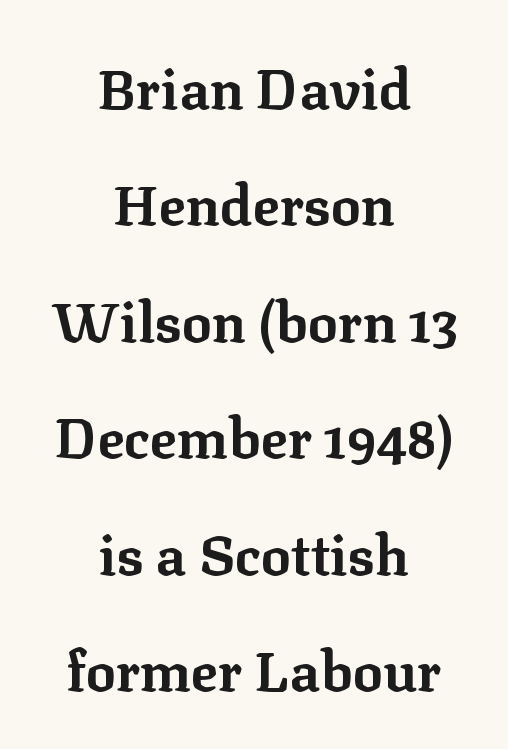
{"serif": "yes", "italic": "no", "bold": "yes", "weight": "bold", "width": "normal", "stroke_contrast": "low", "x_height": "medium", "monospaced": "no", "underline": "no", "align": "center", "line_spacing": "loose", "line_spacing_ratio": 2.08, "letter_spacing": "normal", "letter_spacing_em": 0.0, "glyph_px": 56}
